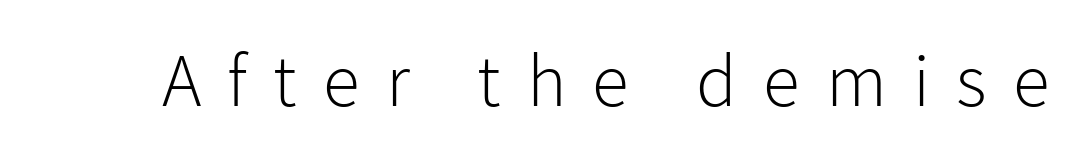
What kind of face is this? One without serifs — a sans. How are the letters spaced? Widely, with obvious added tracking. The letters stand upright; this is a roman face. Looks like regular typesetting: each glyph gets only the width it needs. The glyphs are unaccompanied by any horizontal stroke below them. Think standard paragraph weight, or any step lighter than that.
